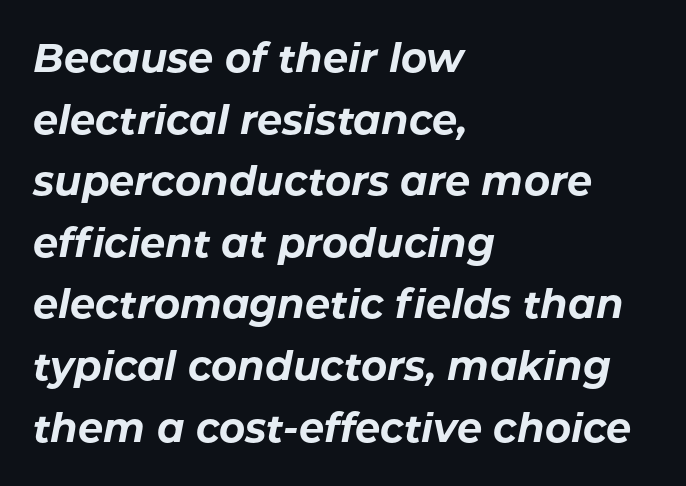
{"italic": "yes", "lean": "right", "slant_degrees": 11, "bold": "yes", "weight": "bold", "width": "normal", "stroke_contrast": "low", "x_height": "medium", "monospaced": "no", "underline": "no", "align": "left", "line_spacing": "normal", "line_spacing_ratio": 1.54, "letter_spacing": "normal", "letter_spacing_em": 0.0, "glyph_px": 40}
